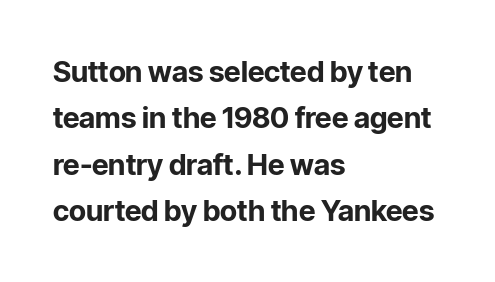
Look at the stroke-to-counter ratio: heavy, a bold. Descenders are the only things crossing below the line. Spacing verdict: proportional, widths tailored to each character. Students, note that the glyphs here touch the page at normal intervals.
